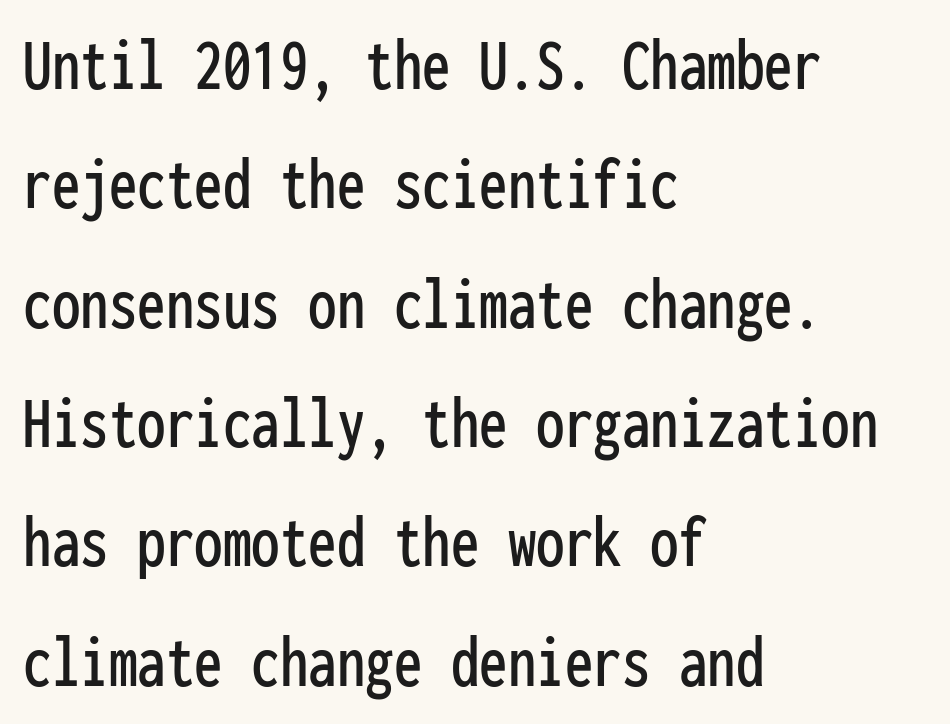
The image shows 76 px condensed sans-serif type, upright, monospaced; set left-aligned, normal line spacing (1.57x), normal letter spacing, not underlined; low stroke contrast and a medium x-height.
